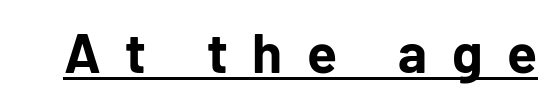
Q: Is the text bold? A: Yes.
Q: Is the text italic (slanted)? A: No, it is upright.
Q: Is the typeface a serif or a sans-serif typeface? A: Sans-serif.
Q: Is the text underlined? A: Yes.
Q: Is the spacing between letters normal or unusually wide? A: Unusually wide.
Q: Width (condensed, normal, or wide)? A: Normal.
Q: Stroke contrast? A: Low.
Q: x-height? A: Medium.
Q: Monospaced? A: No.
